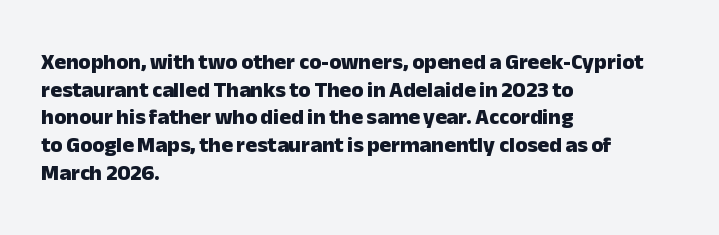
These words are printed bold, with thick strokes throughout. The string is rendered with underlining switched off. What's the leading like? Ordinary, nothing unusual. Tracking value appears to be zero — textbook default spacing. This rendering uses left alignment, leaving the right contour irregular. Every stem runs plumb, perpendicular to the baseline.
